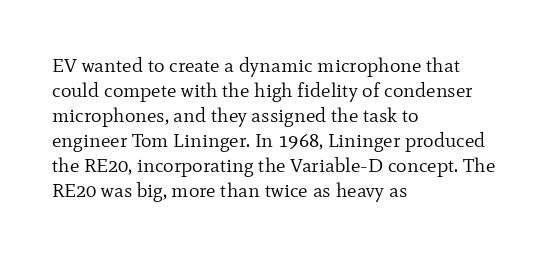
The image shows 20 px text type, upright; set left-aligned, normal line spacing (1.25x), normal letter spacing, not underlined.
